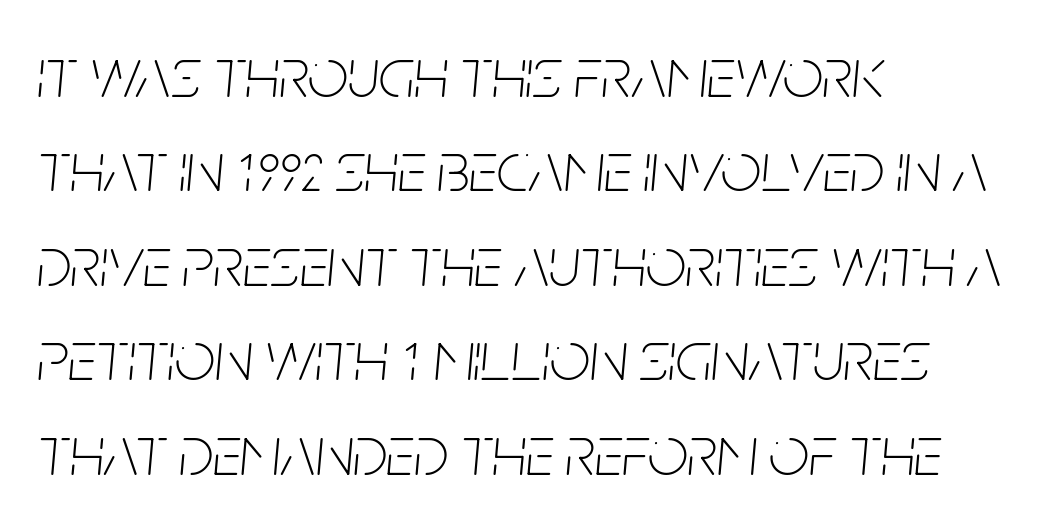
The image shows 71 px thin, condensed type, italic (leaning right); set left-aligned, normal line spacing (1.33x), normal letter spacing, not underlined; low stroke contrast and a large x-height.
